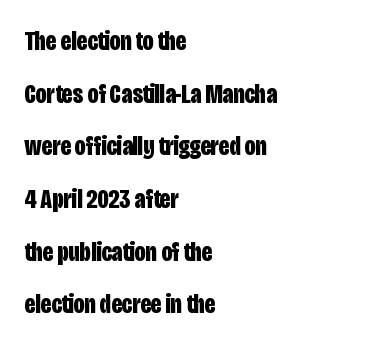
The image shows 27 px bold type, upright; set left-aligned, loose line spacing (1.95x), normal letter spacing, not underlined.
